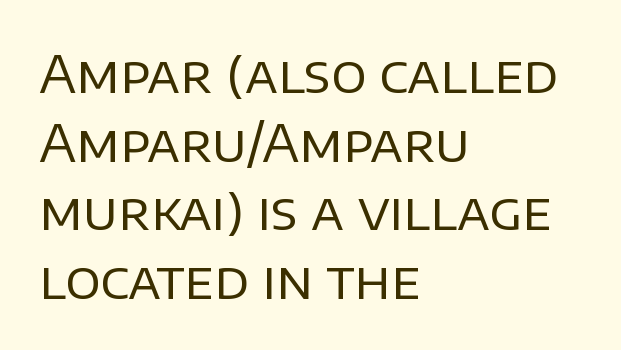
Each letter's strokes conclude bluntly, with no projecting serifs. This rendering uses left alignment, leaving the right contour irregular. This reads as an unemphasized weight, regular at the heaviest. The space between consecutive lines is moderate. Character widths vary here, with narrow letters taking less room than wide ones.
